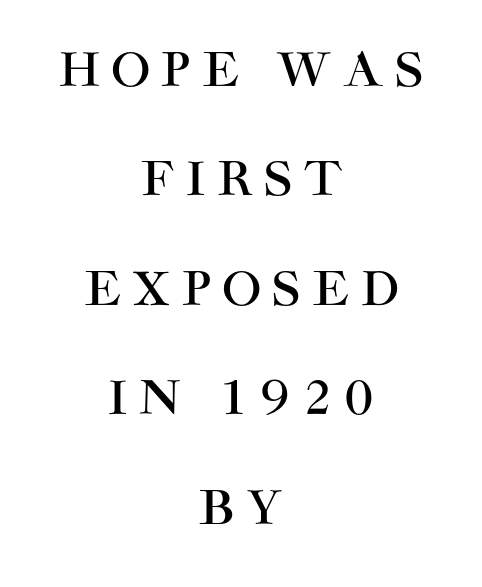
{"serif": "no", "italic": "no", "width": "normal", "stroke_contrast": "high", "x_height": "large", "monospaced": "no", "underline": "no", "align": "center", "line_spacing": "loose", "line_spacing_ratio": 2.38, "letter_spacing": "wide", "letter_spacing_em": 0.26, "glyph_px": 46}
